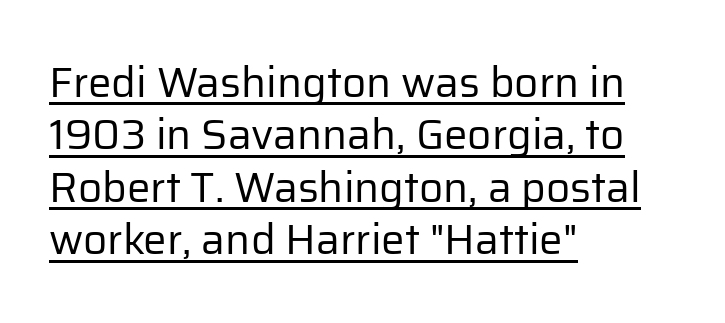
Q: Is the text bold? A: No.
Q: Is the text italic (slanted)? A: No, it is upright.
Q: Is the typeface a serif or a sans-serif typeface? A: Sans-serif.
Q: Is the text underlined? A: Yes.
Q: How is the paragraph aligned? A: Left-aligned.
Q: Is the spacing between letters normal or unusually wide? A: Normal.
Q: Is the spacing between lines tight, normal or loose? A: Normal.
Q: Width (condensed, normal, or wide)? A: Normal.
Q: Stroke contrast? A: Low.
Q: x-height? A: Medium.
Q: Monospaced? A: No.
